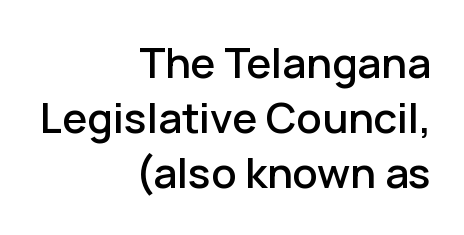
Q: Is the text italic (slanted)? A: No, it is upright.
Q: Is the typeface a serif or a sans-serif typeface? A: Sans-serif.
Q: Is the text underlined? A: No.
Q: How is the paragraph aligned? A: Right-aligned.
Q: Is the spacing between letters normal or unusually wide? A: Normal.
Q: Is the spacing between lines tight, normal or loose? A: Normal.
Q: Width (condensed, normal, or wide)? A: Normal.
Q: Stroke contrast? A: Low.
Q: x-height? A: Medium.
Q: Monospaced? A: No.
